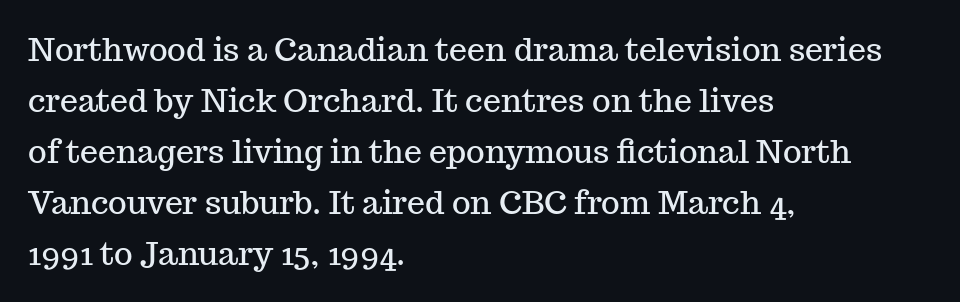
{"serif": "yes", "italic": "no", "width": "normal", "stroke_contrast": "medium", "x_height": "medium", "monospaced": "no", "underline": "no", "align": "left", "line_spacing": "normal", "line_spacing_ratio": 1.59, "letter_spacing": "normal", "letter_spacing_em": 0.0, "glyph_px": 32}
